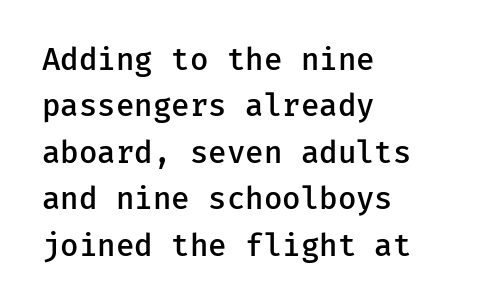
{"serif": "no", "italic": "no", "bold": "semi", "weight": "semibold", "width": "normal", "stroke_contrast": "low", "x_height": "medium", "monospaced": "yes", "underline": "no", "align": "left", "line_spacing": "normal", "line_spacing_ratio": 1.55, "letter_spacing": "normal", "letter_spacing_em": 0.0, "glyph_px": 30}
